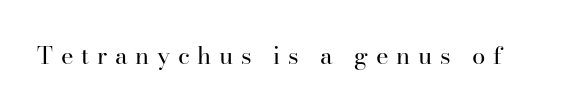
The image shows 24 px text type, upright; set unusually wide letter spacing (+0.32 em), not underlined.
